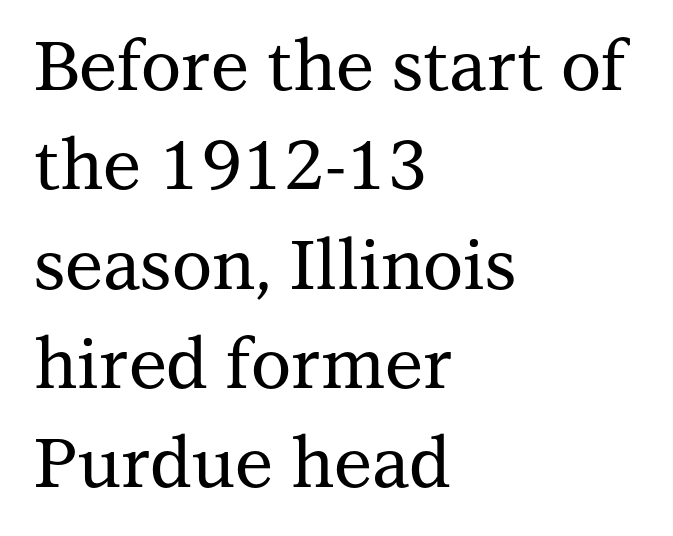
The image shows 69 px serif type, upright; set left-aligned, normal line spacing (1.44x), normal letter spacing, not underlined; medium stroke contrast and a medium x-height.
